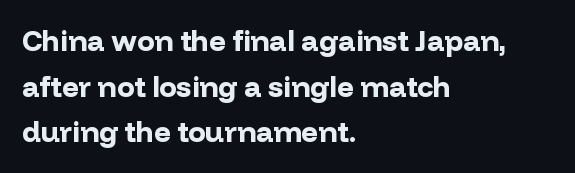
Q: Is the text bold? A: Yes.
Q: Is the text italic (slanted)? A: No, it is upright.
Q: Is the typeface a serif or a sans-serif typeface? A: Sans-serif.
Q: Is the text underlined? A: No.
Q: How is the paragraph aligned? A: Left-aligned.
Q: Is the spacing between letters normal or unusually wide? A: Normal.
Q: Is the spacing between lines tight, normal or loose? A: Normal.
Q: Width (condensed, normal, or wide)? A: Normal.
Q: Stroke contrast? A: Low.
Q: x-height? A: Medium.
Q: Monospaced? A: No.
